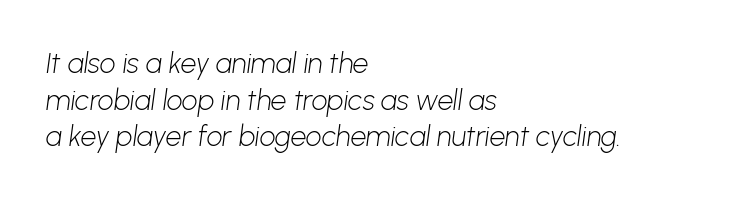
Q: Is the text bold? A: No.
Q: Is the typeface a serif or a sans-serif typeface? A: Sans-serif.
Q: Is the text underlined? A: No.
Q: How is the paragraph aligned? A: Left-aligned.
Q: Is the spacing between letters normal or unusually wide? A: Normal.
Q: Is the spacing between lines tight, normal or loose? A: Normal.
Q: Width (condensed, normal, or wide)? A: Normal.
Q: Stroke contrast? A: Low.
Q: x-height? A: Medium.
Q: Monospaced? A: No.
